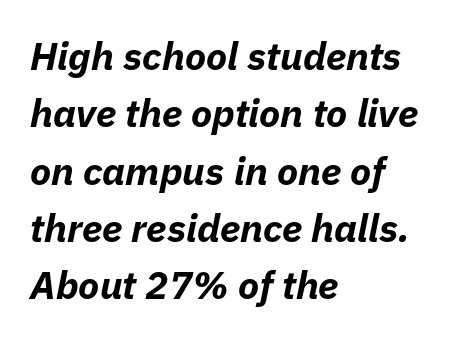
The image shows 39 px bold type, italic (leaning right); set left-aligned, normal line spacing (1.47x), normal letter spacing, not underlined; low stroke contrast and a medium x-height.
